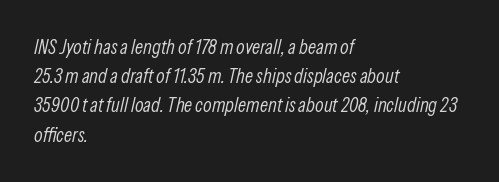
Q: Is the text bold? A: No.
Q: Is the text italic (slanted)? A: Yes, it leans right by about 13 degrees.
Q: Is the text underlined? A: No.
Q: How is the paragraph aligned? A: Left-aligned.
Q: Is the spacing between letters normal or unusually wide? A: Normal.
Q: Is the spacing between lines tight, normal or loose? A: Normal.
